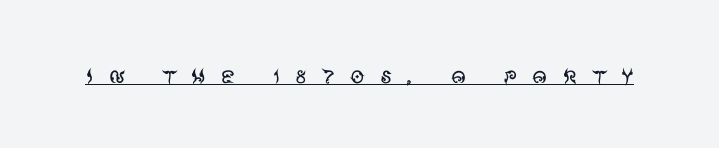
Q: Is the text bold? A: No.
Q: Is the text italic (slanted)? A: No, it is upright.
Q: Is the typeface a serif or a sans-serif typeface? A: Sans-serif.
Q: Is the text underlined? A: Yes.
Q: Is the spacing between letters normal or unusually wide? A: Unusually wide.
Q: Width (condensed, normal, or wide)? A: Normal.
Q: Stroke contrast? A: Medium.
Q: x-height? A: Large.
Q: Monospaced? A: No.
